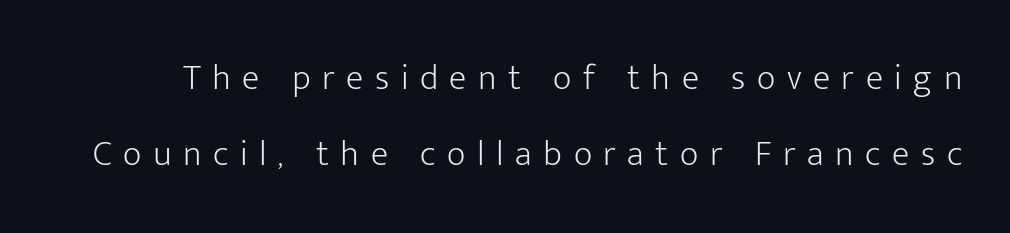
Q: Is the text bold? A: No.
Q: Is the text italic (slanted)? A: No, it is upright.
Q: Is the typeface a serif or a sans-serif typeface? A: Sans-serif.
Q: Is the text underlined? A: No.
Q: Is the spacing between letters normal or unusually wide? A: Unusually wide.
Q: Is the spacing between lines tight, normal or loose? A: Loose.
Q: Width (condensed, normal, or wide)? A: Normal.
Q: Stroke contrast? A: Low.
Q: x-height? A: Medium.
Q: Monospaced? A: No.
